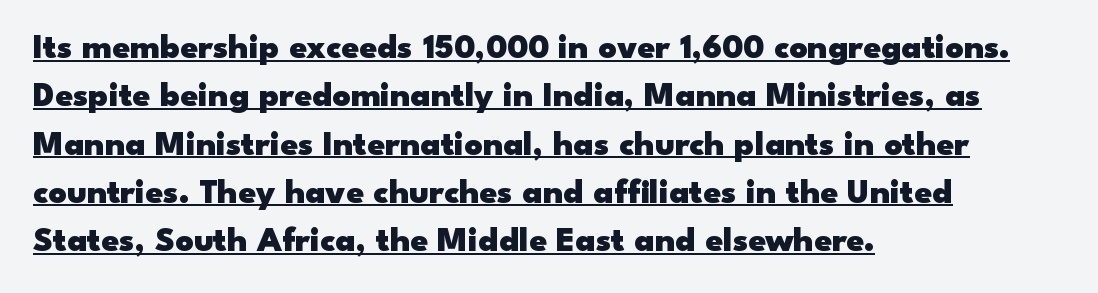
The face used here has the dense, thick strokes of a bold. No extra tracking has been applied to these lines. Upright lettering throughout. No feet cap the strokes, marking this as sans-serif type. Regular leading.
